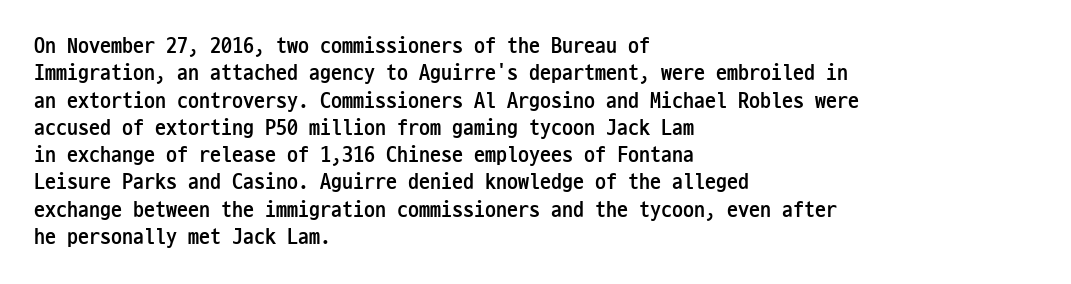
{"italic": "no", "bold": "yes", "underline": "no", "align": "left", "line_spacing_ratio": 1.24, "letter_spacing": "normal", "letter_spacing_em": 0.0, "glyph_px": 22}
